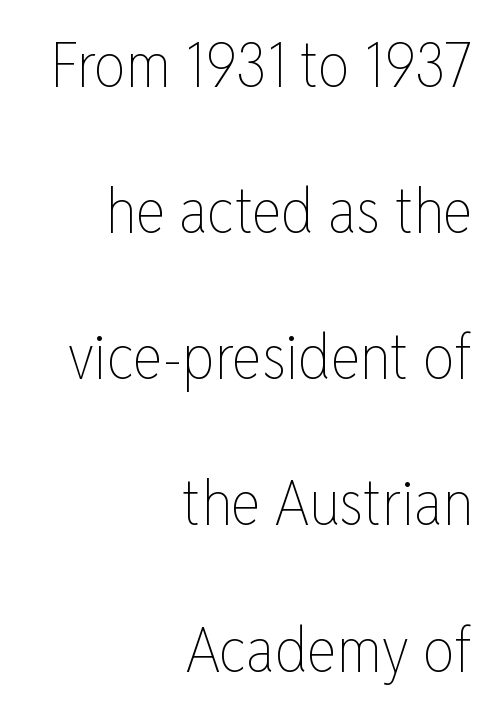
Q: Is the text bold? A: No.
Q: Is the text italic (slanted)? A: No, it is upright.
Q: Is the text underlined? A: No.
Q: How is the paragraph aligned? A: Right-aligned.
Q: Is the spacing between letters normal or unusually wide? A: Normal.
Q: Is the spacing between lines tight, normal or loose? A: Loose.
Q: Width (condensed, normal, or wide)? A: Condensed.
Q: Stroke contrast? A: Low.
Q: x-height? A: Medium.
Q: Monospaced? A: No.
